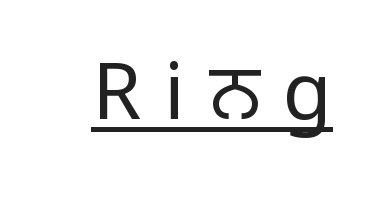
The glyphs are accompanied by a horizontal stroke just below them. Style check: upright. Look at the tracking — it's clearly loosened, letters drifting apart. The text was rendered using a sans face with plain stroke endings.
